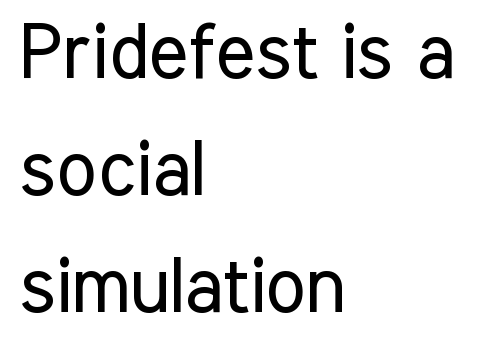
Q: Is the text bold? A: No.
Q: Is the text italic (slanted)? A: No, it is upright.
Q: Is the typeface a serif or a sans-serif typeface? A: Sans-serif.
Q: Is the text underlined? A: No.
Q: How is the paragraph aligned? A: Left-aligned.
Q: Is the spacing between letters normal or unusually wide? A: Normal.
Q: Is the spacing between lines tight, normal or loose? A: Normal.
Q: Width (condensed, normal, or wide)? A: Condensed.
Q: Stroke contrast? A: Low.
Q: x-height? A: Medium.
Q: Monospaced? A: No.
